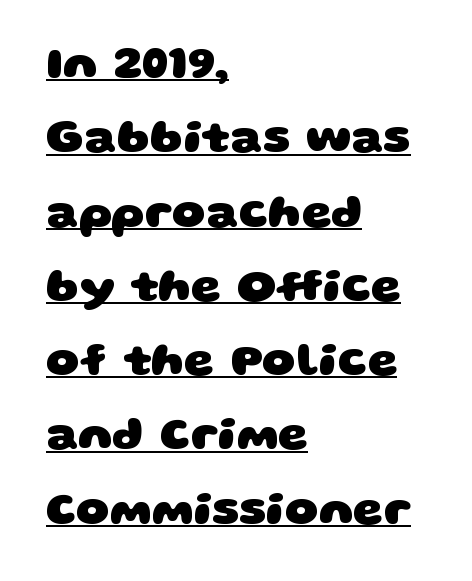
Note the varied advance widths — an 'i' is clearly narrower than an 'm'. Stroke terminals: plain, sans-serif. Students, observe the line beneath the letters — that is underlining. Is the block centered? No — it sits flush against the left margin.
